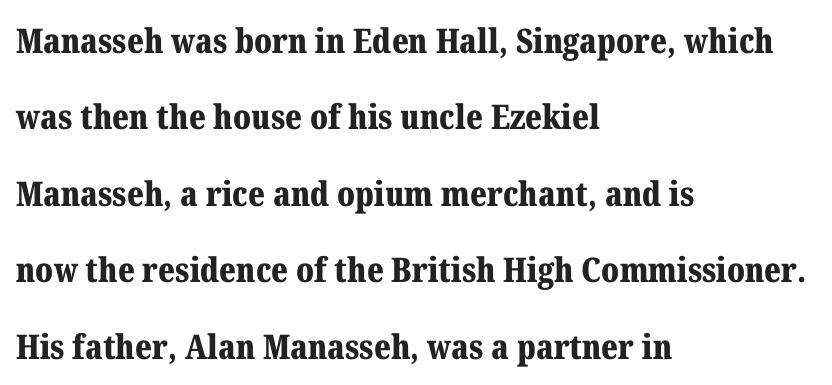
The image shows 34 px bold serif type, upright; set left-aligned, loose line spacing (2.25x), normal letter spacing, not underlined; medium stroke contrast and a medium x-height.
